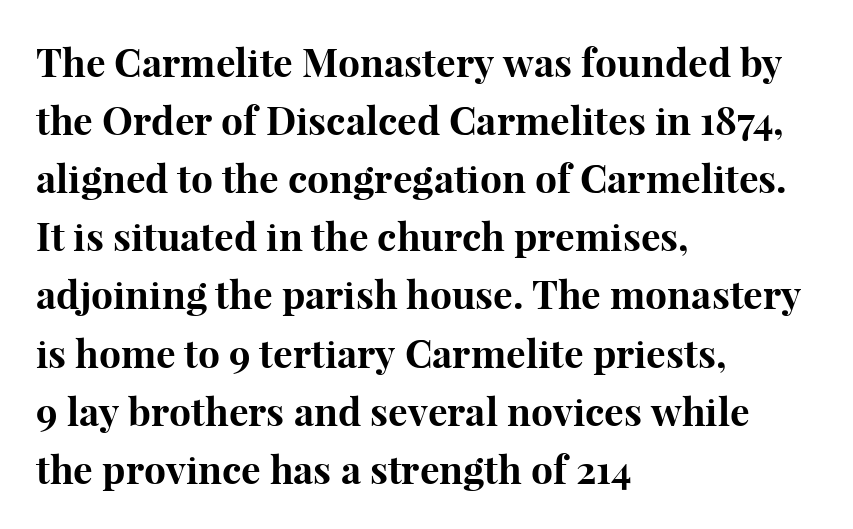
Q: Is the text bold? A: Yes.
Q: Is the text italic (slanted)? A: No, it is upright.
Q: Is the typeface a serif or a sans-serif typeface? A: Serif.
Q: Is the text underlined? A: No.
Q: How is the paragraph aligned? A: Left-aligned.
Q: Is the spacing between letters normal or unusually wide? A: Normal.
Q: Is the spacing between lines tight, normal or loose? A: Normal.
Q: Width (condensed, normal, or wide)? A: Normal.
Q: Stroke contrast? A: High.
Q: x-height? A: Medium.
Q: Monospaced? A: No.
